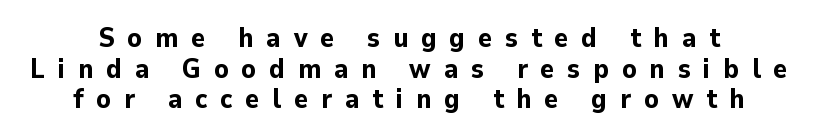
There is plenty of visible air inserted between adjacent glyphs. These lines were composed using upright roman letters. The line-height multiplier appears low, near solid setting. Lines of text with bare space underneath. You'd pick this weight for a headline — it's a proper bold.
